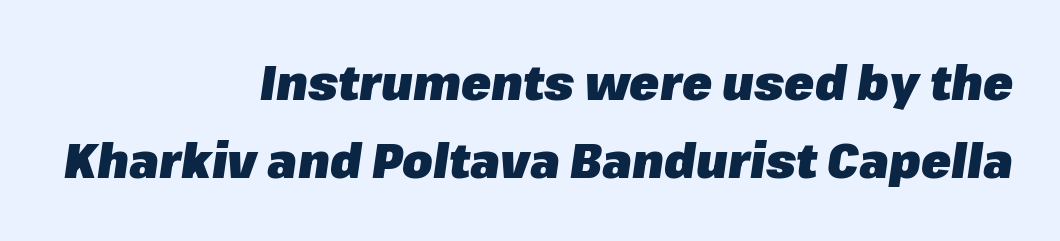
{"italic": "yes", "lean": "right", "slant_degrees": 8, "bold": "yes", "weight": "heavy", "width": "normal", "stroke_contrast": "low", "x_height": "medium", "monospaced": "no", "underline": "no", "align": "right", "line_spacing": "normal", "line_spacing_ratio": 1.6, "letter_spacing": "normal", "letter_spacing_em": 0.0, "glyph_px": 49}
